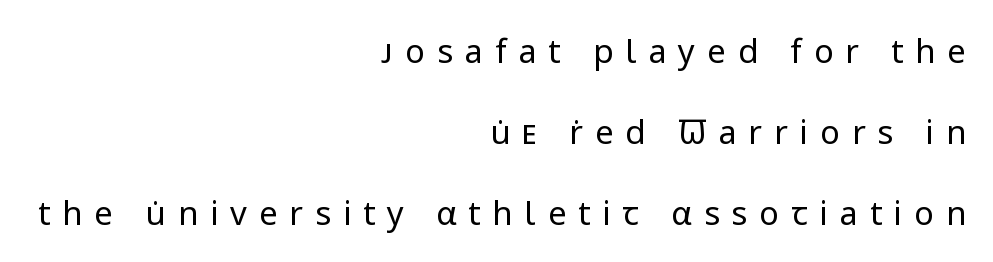
{"serif": "no", "italic": "no", "bold": "no", "weight": "regular", "width": "normal", "stroke_contrast": "low", "x_height": "medium", "monospaced": "no", "underline": "no", "align": "right", "line_spacing": "loose", "line_spacing_ratio": 2.45, "letter_spacing": "wide", "letter_spacing_em": 0.36, "glyph_px": 33}
